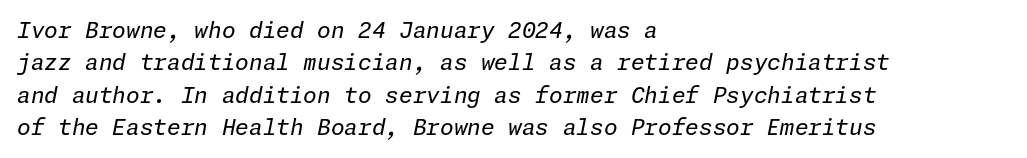
Q: Is the text bold? A: No.
Q: Is the text italic (slanted)? A: Yes, it leans right by about 11 degrees.
Q: Is the text underlined? A: No.
Q: How is the paragraph aligned? A: Left-aligned.
Q: Is the spacing between letters normal or unusually wide? A: Normal.
Q: Is the spacing between lines tight, normal or loose? A: Normal.
